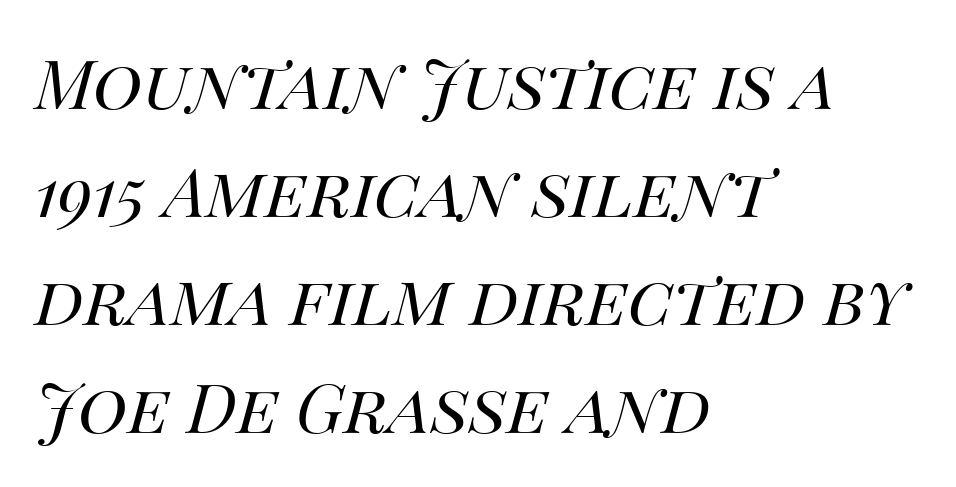
The image shows 68 px regular-weight type, italic (leaning right); set left-aligned, normal line spacing (1.59x), normal letter spacing, not underlined; medium stroke contrast and a large x-height.
